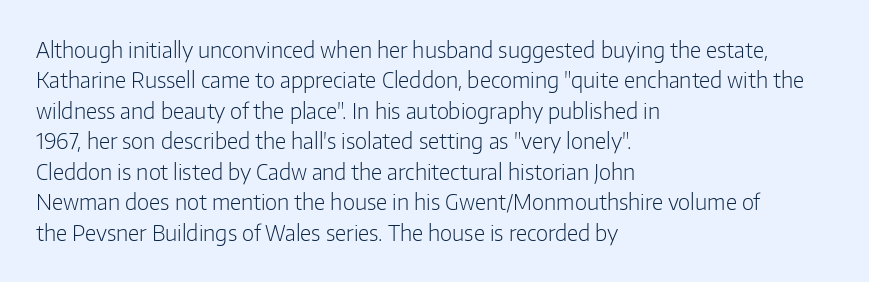
{"italic": "no", "bold": "no", "underline": "no", "align": "left", "line_spacing": "normal", "line_spacing_ratio": 1.45, "letter_spacing": "normal", "letter_spacing_em": 0.0, "glyph_px": 21}
